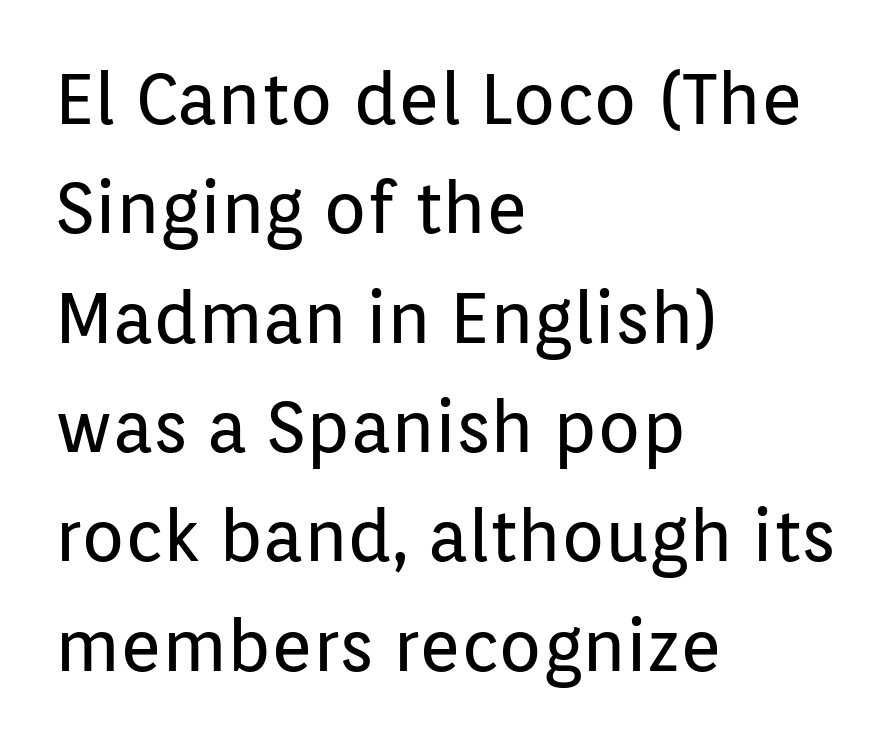
Regarding serifs, this sample does without them. The rendering keeps characters at their native spacing. Note the varied advance widths — an 'i' is clearly narrower than an 'm'. The paragraph has a hard left edge and a soft right edge. The face looks like a standard text weight, possibly lighter.
